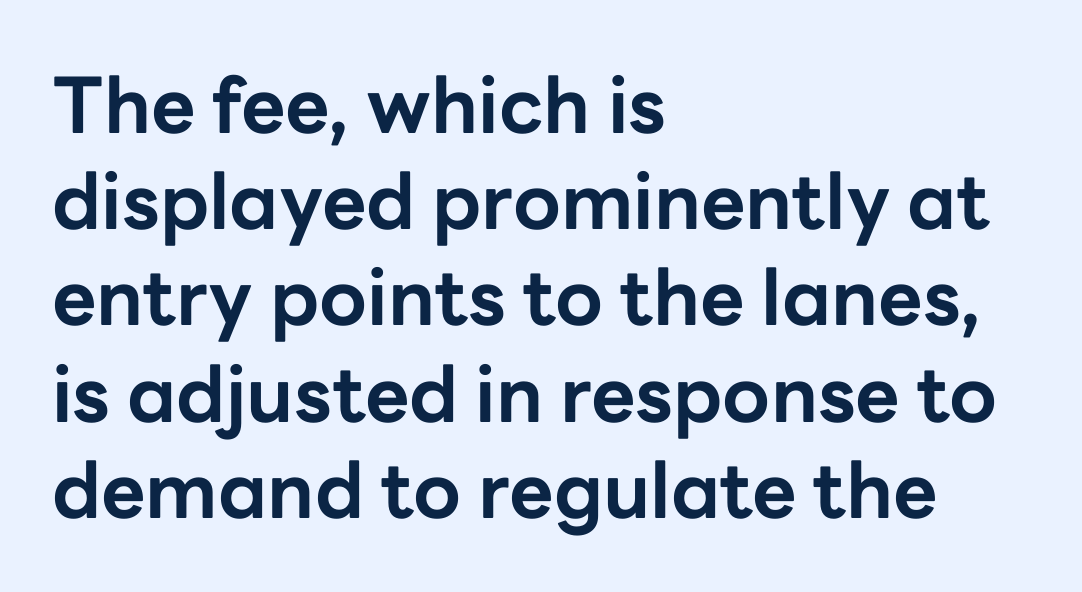
Q: Is the text bold? A: Yes.
Q: Is the text italic (slanted)? A: No, it is upright.
Q: Is the typeface a serif or a sans-serif typeface? A: Sans-serif.
Q: Is the text underlined? A: No.
Q: How is the paragraph aligned? A: Left-aligned.
Q: Is the spacing between letters normal or unusually wide? A: Normal.
Q: Is the spacing between lines tight, normal or loose? A: Normal.
Q: Width (condensed, normal, or wide)? A: Normal.
Q: Stroke contrast? A: Low.
Q: x-height? A: Medium.
Q: Monospaced? A: No.
